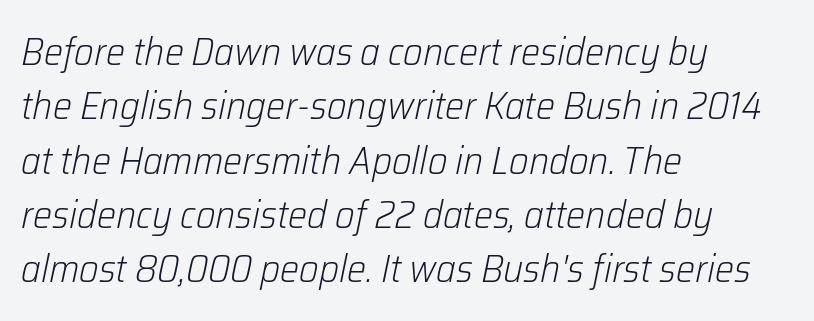
Q: Is the text bold? A: No.
Q: Is the text italic (slanted)? A: Yes, it leans right by about 12 degrees.
Q: Is the text underlined? A: No.
Q: How is the paragraph aligned? A: Left-aligned.
Q: Is the spacing between letters normal or unusually wide? A: Normal.
Q: Is the spacing between lines tight, normal or loose? A: Normal.
Q: Width (condensed, normal, or wide)? A: Normal.
Q: Stroke contrast? A: Low.
Q: x-height? A: Medium.
Q: Monospaced? A: No.
